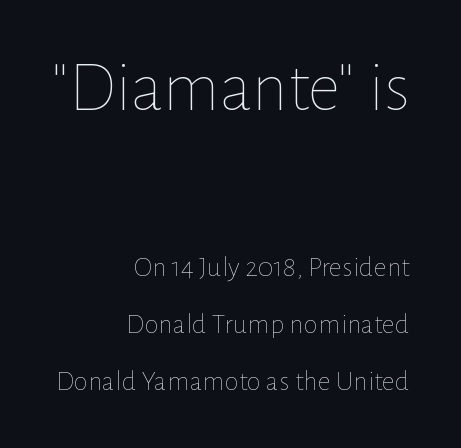
The rendering uses natural spacing where letterforms have individual widths. The typography opts for an upright posture over an oblique one. Each row of text sits above clean, open space. Line spacing here is loose. Between one letter and the next there's only the usual sliver of space. Weight: in the light-to-regular range.
